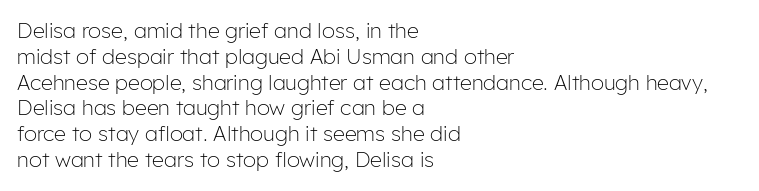
{"italic": "no", "bold": "no", "underline": "no", "align": "left", "line_spacing_ratio": 1.23, "letter_spacing": "normal", "letter_spacing_em": 0.0, "glyph_px": 21}
